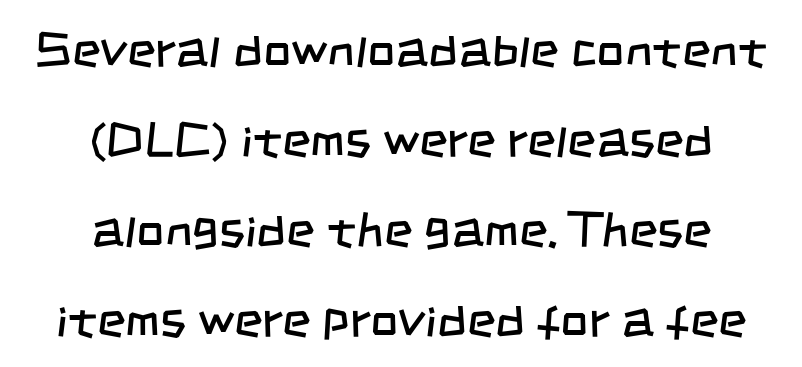
Only glyphs here, with clear space below each row. Serifs: no, the terminals of the letterforms are clean. Nothing heavy about these letters — not bold at all. Each letter keeps its own natural width here, so spacing adapts to shape. There is no visible air inserted between adjacent glyphs. Does the copy run flush right? No — it is centered line by line.
